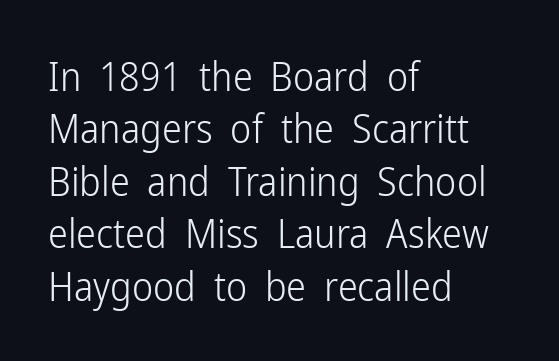
{"serif": "no", "italic": "no", "bold": "no", "weight": "light", "width": "condensed", "stroke_contrast": "low", "x_height": "medium", "monospaced": "no", "underline": "no", "align": "left", "line_spacing": "normal", "line_spacing_ratio": 1.31, "letter_spacing": "normal", "letter_spacing_em": 0.0, "glyph_px": 40}
